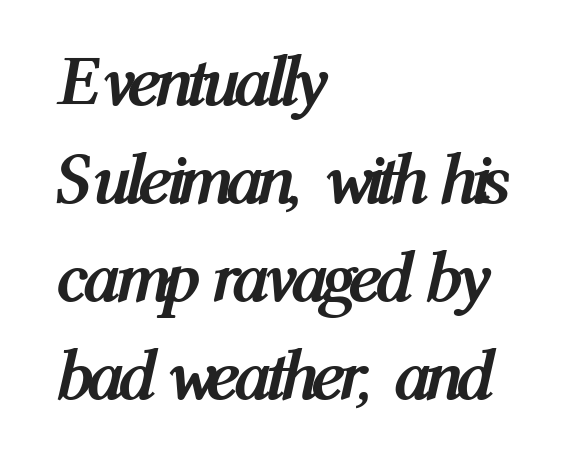
The image shows 72 px semibold, condensed type, italic (leaning right); set left-aligned, normal line spacing (1.36x), normal letter spacing, not underlined; medium stroke contrast and a medium x-height.
